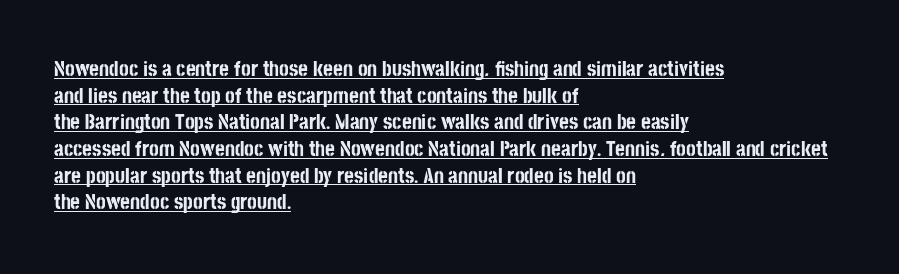
Q: Is the text bold? A: Yes.
Q: Is the text italic (slanted)? A: No, it is upright.
Q: Is the text underlined? A: Yes.
Q: How is the paragraph aligned? A: Left-aligned.
Q: Is the spacing between letters normal or unusually wide? A: Normal.
Q: Is the spacing between lines tight, normal or loose? A: Normal.
